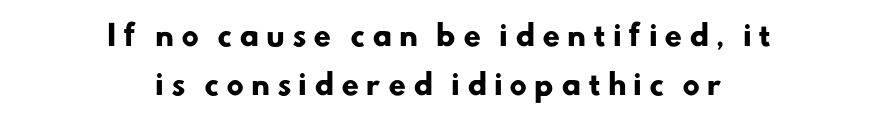
{"serif": "no", "bold": "yes", "weight": "heavy", "width": "normal", "stroke_contrast": "low", "x_height": "small", "monospaced": "no", "underline": "no", "align": "center", "line_spacing_ratio": 1.76, "letter_spacing": "wide", "letter_spacing_em": 0.24, "glyph_px": 28}
